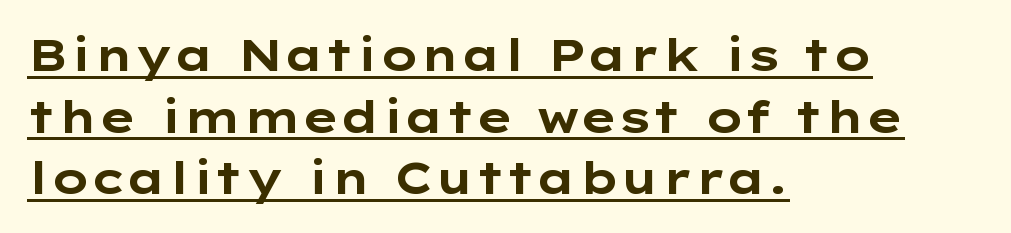
The font's upright variant was chosen for this text. Is there an underline? Yes — a line sits under the letters. This rendering employs a face without finishing strokes, i.e., a sans-serif. This sample has the flowing, uneven cadence of proportional lettering. Each glyph is drawn with heavy, bold strokes.
